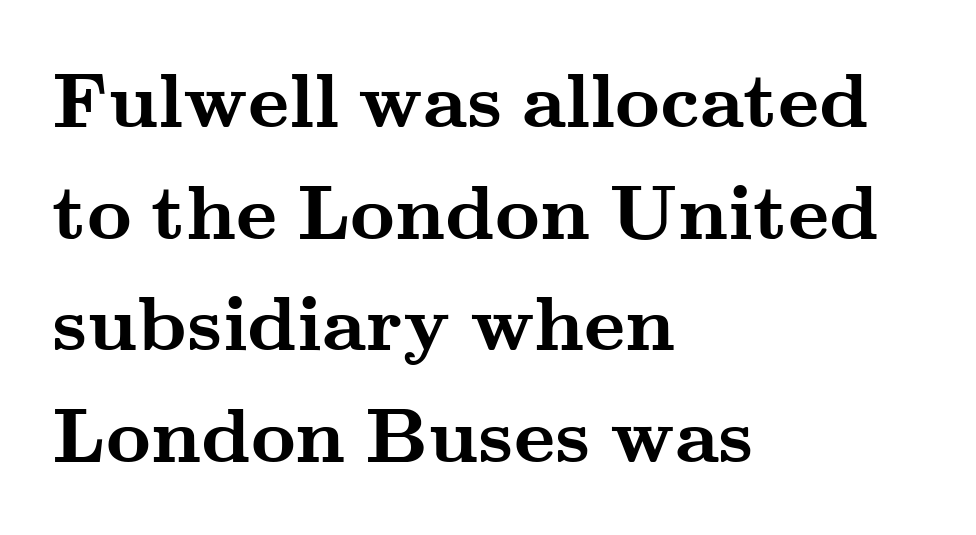
{"serif": "yes", "italic": "no", "bold": "yes", "weight": "semibold", "width": "wide", "stroke_contrast": "medium", "x_height": "small", "monospaced": "no", "underline": "no", "align": "left", "line_spacing": "normal", "line_spacing_ratio": 1.43, "letter_spacing": "normal", "letter_spacing_em": 0.0, "glyph_px": 78}
